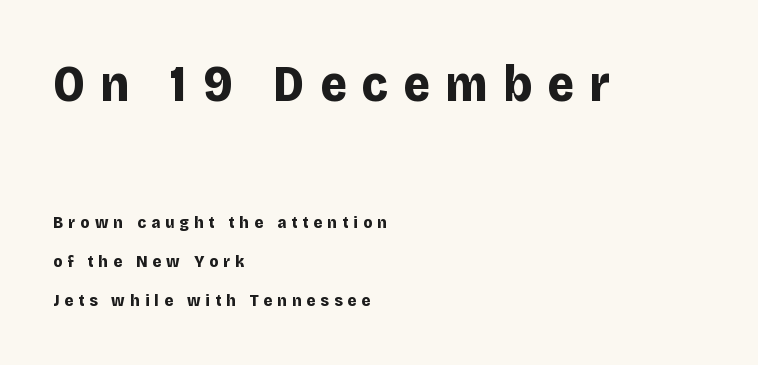
The image shows 51 px bold sans-serif type, upright; set left-aligned, loose line spacing (2.31x), unusually wide letter spacing (+0.3 em), not underlined; the first (top) block is 3.0x larger; low stroke contrast and a large x-height.
